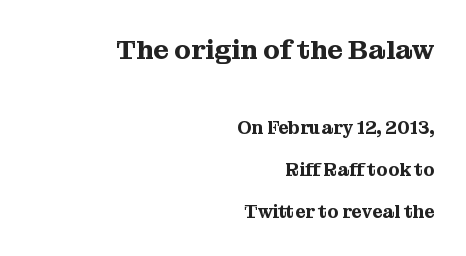
The rendering uses a large line-height, opening up the rows. This layout puts the oversized block above and the modest block below. The passage is arranged like a letterhead date or caption credit — flush right. Ascenders rise straight up at ninety degrees. Unmarked baselines from the first word to the last.
